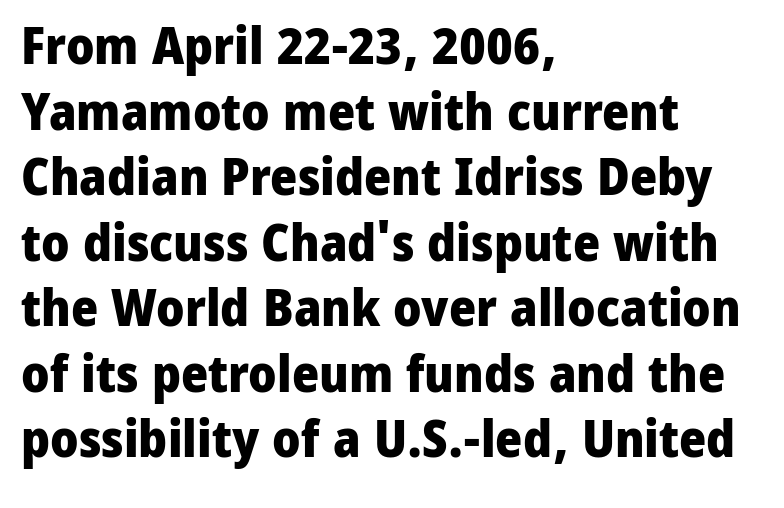
Q: Is the text bold? A: Yes.
Q: Is the text italic (slanted)? A: No, it is upright.
Q: Is the typeface a serif or a sans-serif typeface? A: Sans-serif.
Q: Is the text underlined? A: No.
Q: How is the paragraph aligned? A: Left-aligned.
Q: Is the spacing between letters normal or unusually wide? A: Normal.
Q: Is the spacing between lines tight, normal or loose? A: Normal.
Q: Width (condensed, normal, or wide)? A: Normal.
Q: Stroke contrast? A: Low.
Q: x-height? A: Medium.
Q: Monospaced? A: No.
